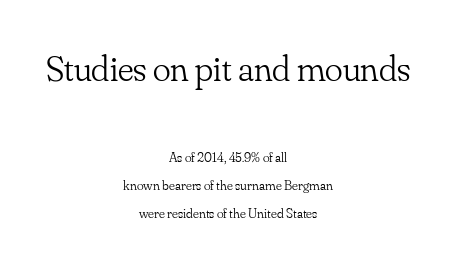
The image shows 37 px light serif type, upright; set centered, loose line spacing (2.0x), normal letter spacing, not underlined; the first (top) block is 2.64x larger; low stroke contrast and a small x-height.
